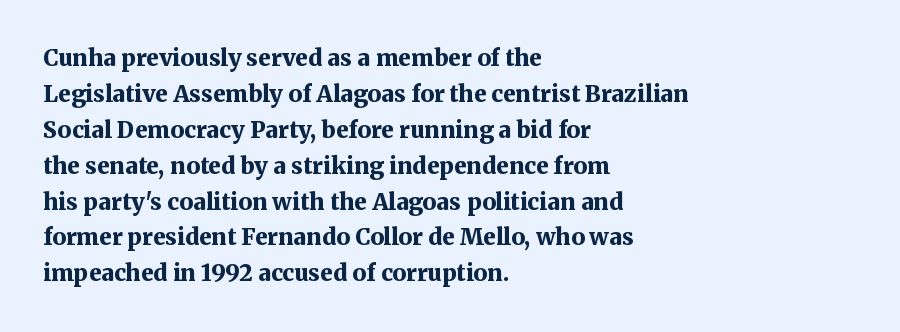
{"italic": "no", "bold": "yes", "underline": "no", "align": "left", "line_spacing": "normal", "line_spacing_ratio": 1.56, "letter_spacing": "normal", "letter_spacing_em": 0.0, "glyph_px": 23}
